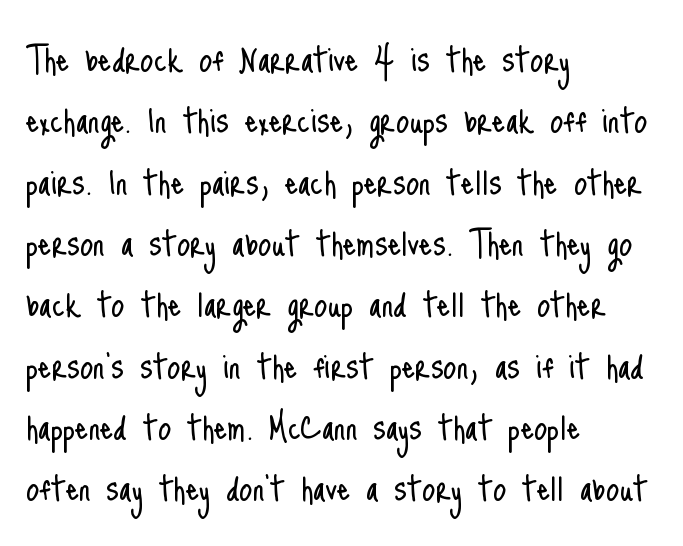
Is the stroke heavy? The answer is a plain regular-or-lighter. Every character sits straight up, as roman type does. This is sans-serif lettering, the kind often seen on screens and signage. The lines are quadded left. Proportional: the letters do not fall into vertical columns.
